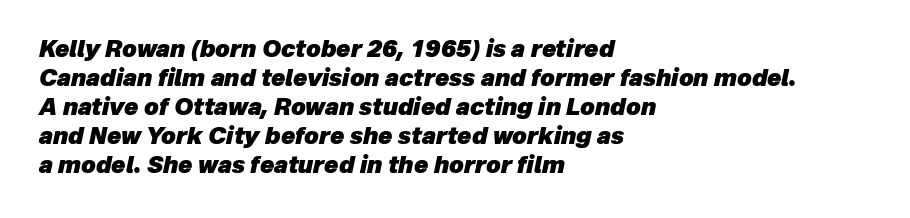
The image shows 23 px bold type, italic (leaning right); set left-aligned, normal line spacing (1.26x), normal letter spacing, not underlined.
